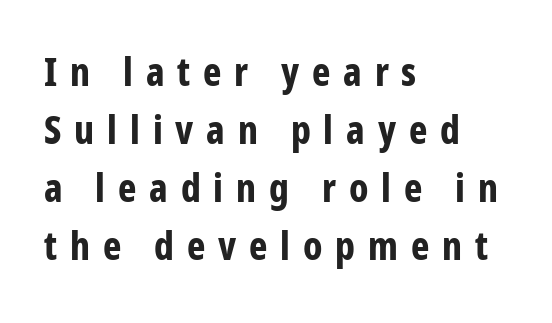
{"serif": "no", "italic": "no", "bold": "yes", "weight": "bold", "width": "condensed", "stroke_contrast": "low", "x_height": "medium", "monospaced": "no", "underline": "no", "align": "left", "line_spacing": "normal", "line_spacing_ratio": 1.49, "letter_spacing": "wide", "letter_spacing_em": 0.33, "glyph_px": 39}
